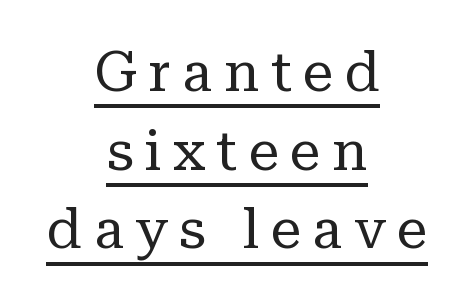
{"serif": "yes", "italic": "no", "bold": "no", "weight": "regular", "width": "normal", "stroke_contrast": "low", "x_height": "medium", "monospaced": "no", "underline": "yes", "align": "center", "line_spacing": "normal", "line_spacing_ratio": 1.43, "letter_spacing": "wide", "letter_spacing_em": 0.21, "glyph_px": 55}
